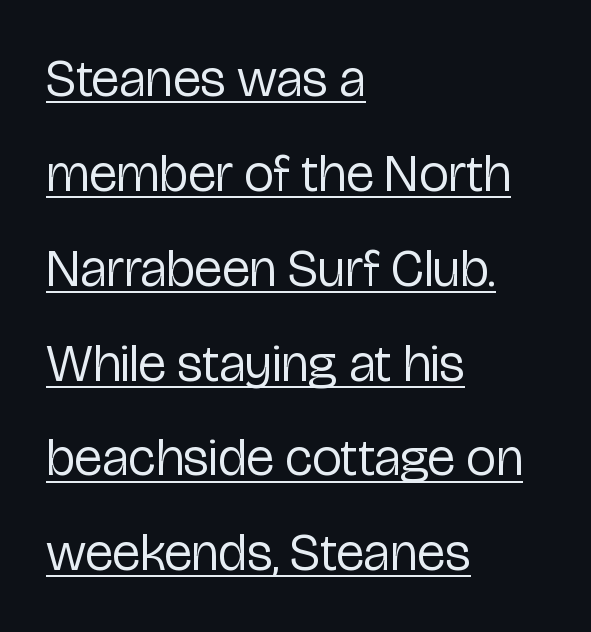
Q: Is the text bold? A: No.
Q: Is the text italic (slanted)? A: No, it is upright.
Q: Is the typeface a serif or a sans-serif typeface? A: Sans-serif.
Q: Is the text underlined? A: Yes.
Q: How is the paragraph aligned? A: Left-aligned.
Q: Is the spacing between letters normal or unusually wide? A: Normal.
Q: Width (condensed, normal, or wide)? A: Condensed.
Q: Stroke contrast? A: Low.
Q: x-height? A: Medium.
Q: Monospaced? A: No.
